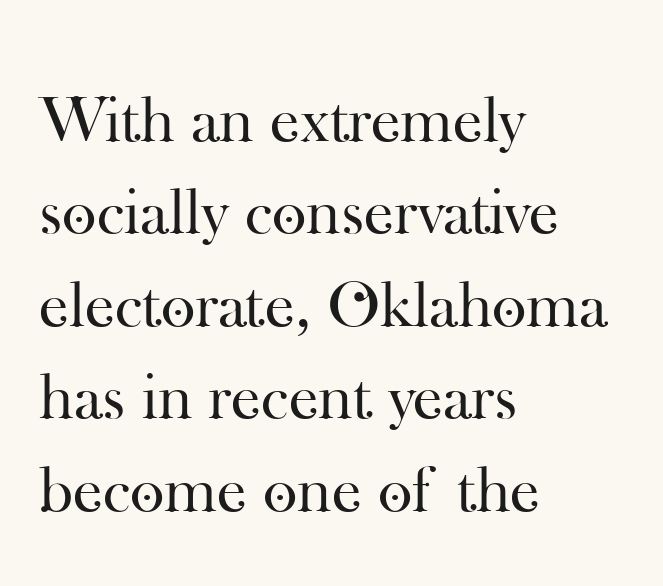
The image shows 66 px regular-weight serif type, upright; set left-aligned, normal line spacing (1.4x), normal letter spacing, not underlined; high stroke contrast and a small x-height.
